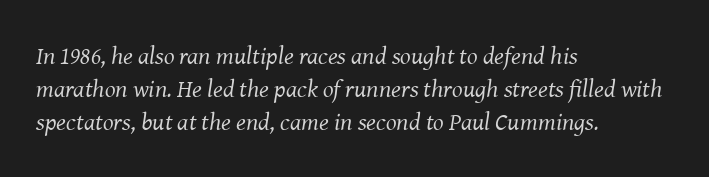
The image shows 25 px text type, italic (leaning right); set left-aligned, normal line spacing (1.33x), normal letter spacing, not underlined.
